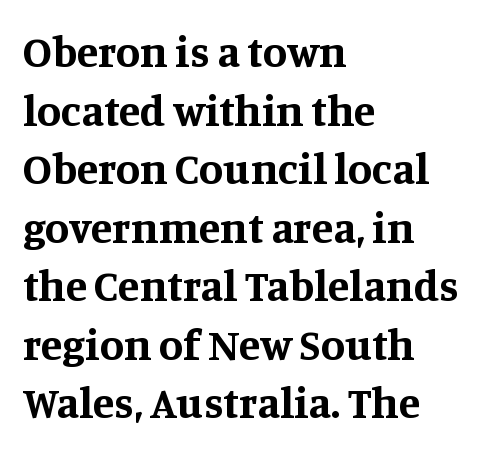
The image shows 44 px bold serif type, upright; set left-aligned, normal line spacing (1.33x), normal letter spacing, not underlined; medium stroke contrast and a large x-height.
